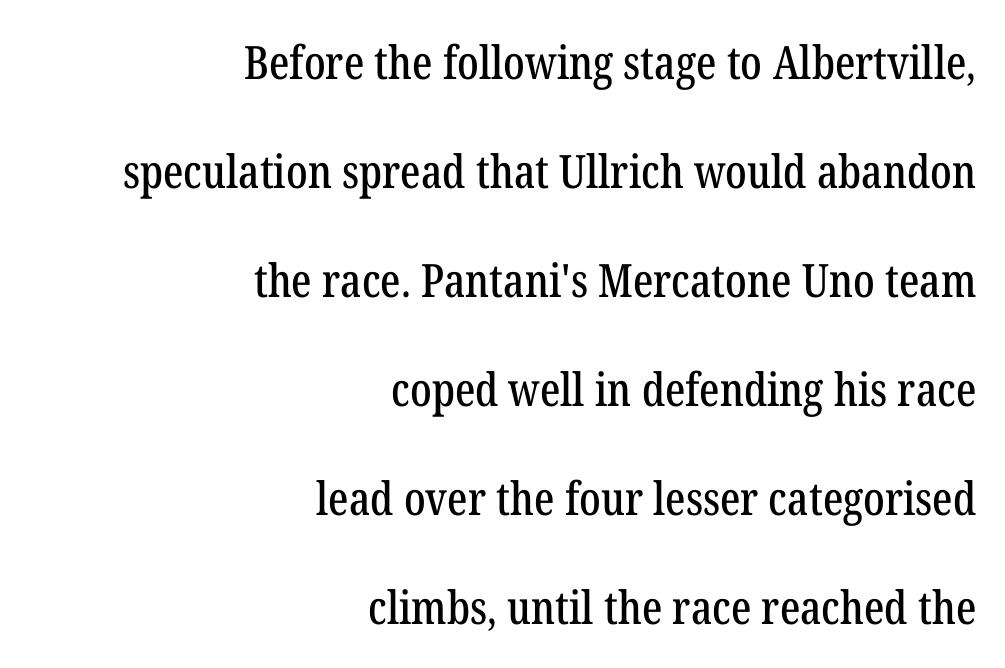
Q: Is the text italic (slanted)? A: No, it is upright.
Q: Is the typeface a serif or a sans-serif typeface? A: Serif.
Q: Is the text underlined? A: No.
Q: How is the paragraph aligned? A: Right-aligned.
Q: Is the spacing between letters normal or unusually wide? A: Normal.
Q: Is the spacing between lines tight, normal or loose? A: Loose.
Q: Width (condensed, normal, or wide)? A: Condensed.
Q: Stroke contrast? A: Low.
Q: x-height? A: Medium.
Q: Monospaced? A: No.
